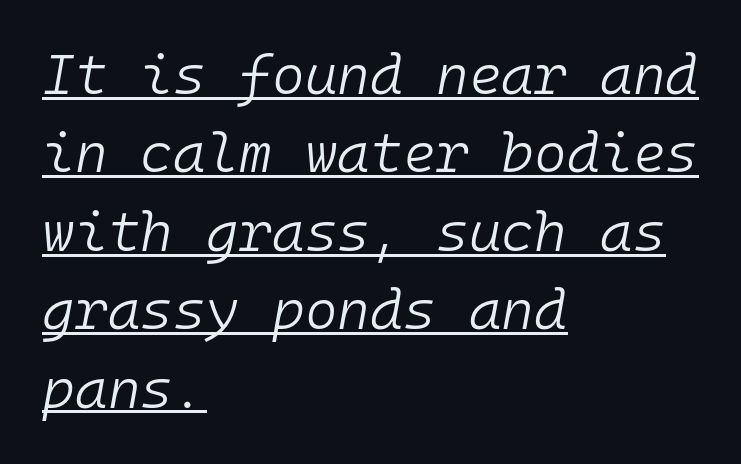
Q: Is the text bold? A: No.
Q: Is the text italic (slanted)? A: Yes, it leans right by about 10 degrees.
Q: Is the text underlined? A: Yes.
Q: How is the paragraph aligned? A: Left-aligned.
Q: Is the spacing between letters normal or unusually wide? A: Normal.
Q: Is the spacing between lines tight, normal or loose? A: Normal.
Q: Width (condensed, normal, or wide)? A: Normal.
Q: Stroke contrast? A: Low.
Q: x-height? A: Medium.
Q: Monospaced? A: Yes.
